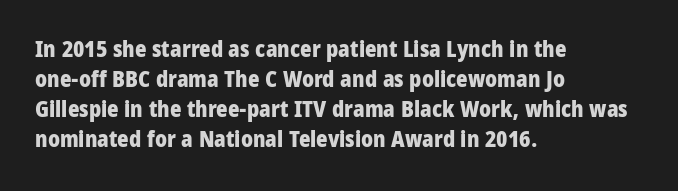
Italic: no, the glyphs are upright roman. Standard letterfit; no display-style spreading of the glyphs. Glance below the letters and you will spot only blank space. Its strokes are broad and dark, the hallmark of bold type.
